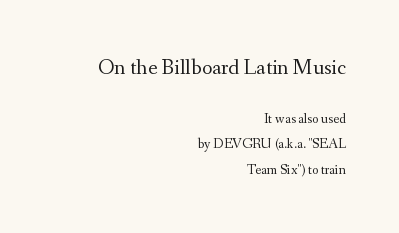
Rule under the text: the space is simply empty. No extra tracking has been applied to these lines. You get the large type first, then a drop to smaller type. The typesetting does not lean heavy: it is not bold. Unlike italic type, these characters show no tilt at all. The compositor pushed each line to the right boundary.
